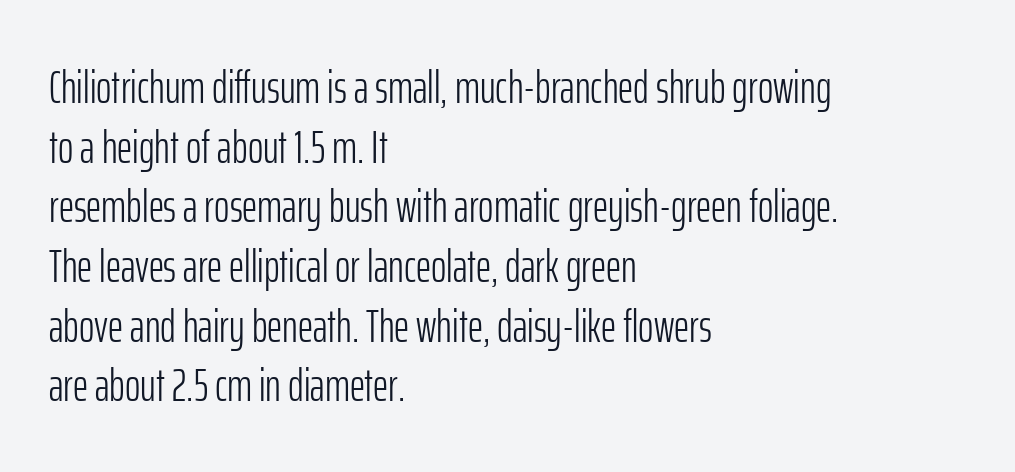
{"serif": "no", "italic": "no", "bold": "no", "weight": "light", "width": "condensed", "stroke_contrast": "low", "x_height": "medium", "monospaced": "no", "underline": "no", "align": "left", "line_spacing": "normal", "line_spacing_ratio": 1.27, "letter_spacing": "normal", "letter_spacing_em": 0.0, "glyph_px": 47}
